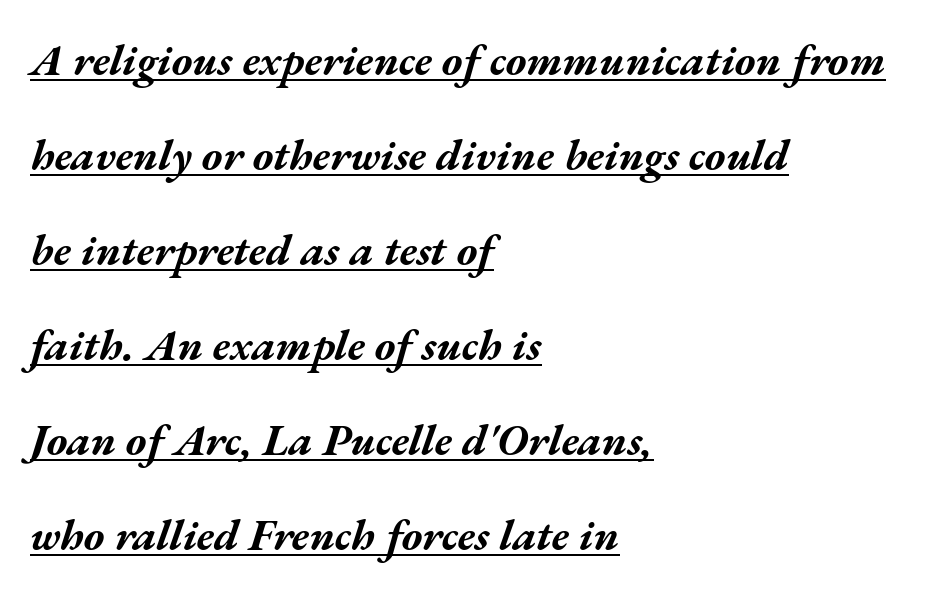
The image shows 44 px bold, wide type, italic (leaning right); set left-aligned, loose line spacing (2.16x), normal letter spacing, underlined; medium stroke contrast and a medium x-height.
